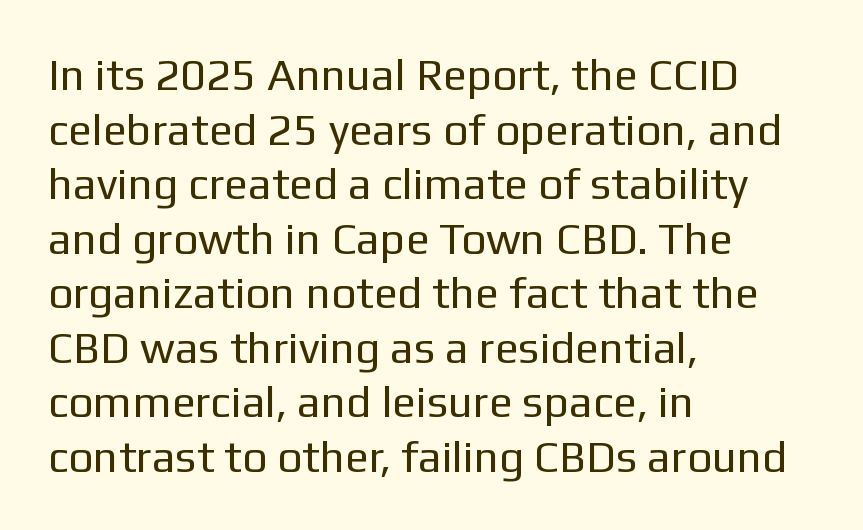
The letters stand upright; this is a roman face. Regarding serifs, this sample does without them. Descenders hang freely into open space. Leftover space on each line is placed entirely after the last word.
